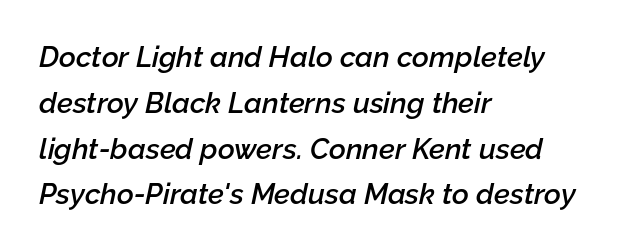
{"italic": "yes", "lean": "right", "slant_degrees": 12, "bold": "semi", "weight": "semibold", "width": "normal", "stroke_contrast": "low", "x_height": "medium", "monospaced": "no", "underline": "no", "align": "left", "line_spacing": "normal", "line_spacing_ratio": 1.58, "letter_spacing": "normal", "letter_spacing_em": 0.0, "glyph_px": 29}
